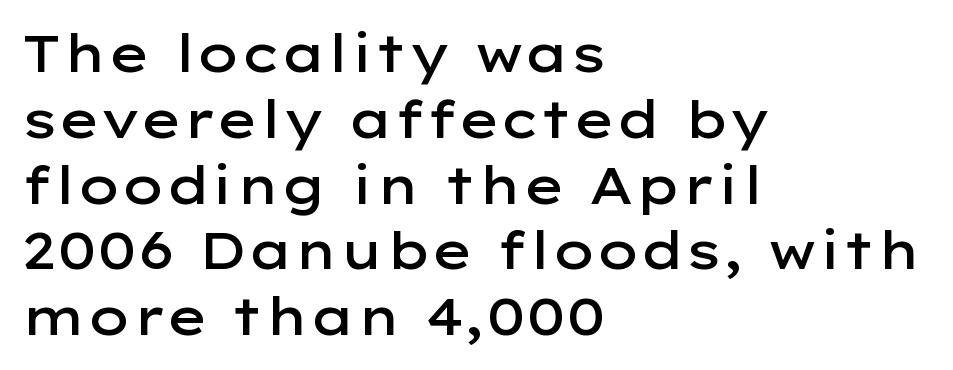
{"serif": "no", "italic": "no", "bold": "semi", "weight": "semibold", "width": "wide", "stroke_contrast": "low", "x_height": "medium", "monospaced": "no", "underline": "no", "align": "left", "line_spacing": "normal", "line_spacing_ratio": 1.29, "letter_spacing": "normal", "letter_spacing_em": 0.0, "glyph_px": 51}
